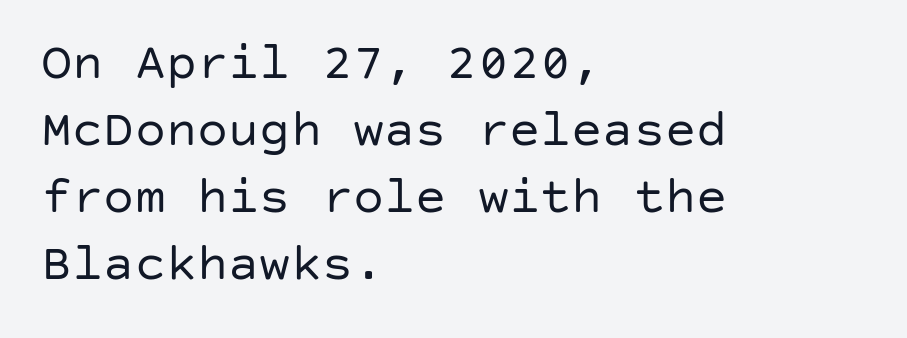
{"serif": "no", "italic": "no", "bold": "no", "weight": "regular", "width": "normal", "stroke_contrast": "low", "x_height": "large", "underline": "no", "align": "left", "line_spacing": "normal", "line_spacing_ratio": 1.29, "letter_spacing": "normal", "letter_spacing_em": 0.0, "glyph_px": 52}
